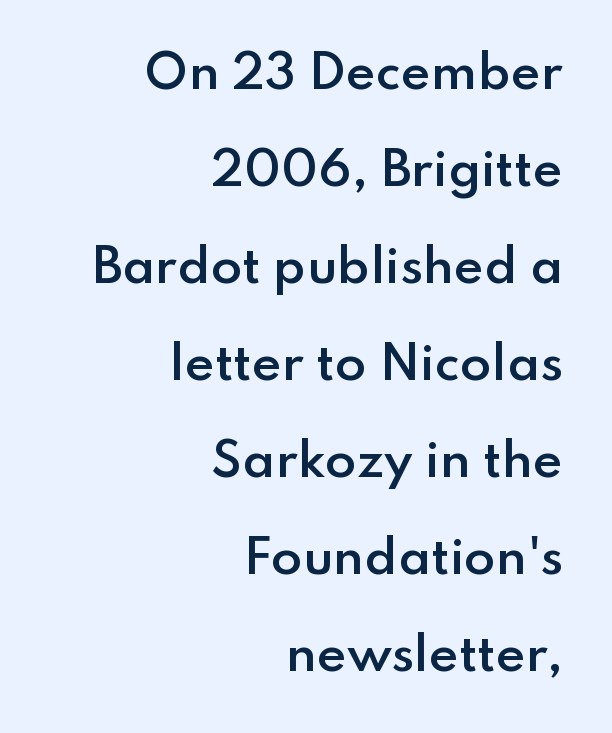
{"serif": "no", "italic": "no", "bold": "semi", "weight": "semibold", "width": "normal", "stroke_contrast": "low", "x_height": "small", "monospaced": "no", "underline": "no", "align": "right", "line_spacing": "loose", "line_spacing_ratio": 2.11, "letter_spacing": "normal", "letter_spacing_em": 0.0, "glyph_px": 46}
